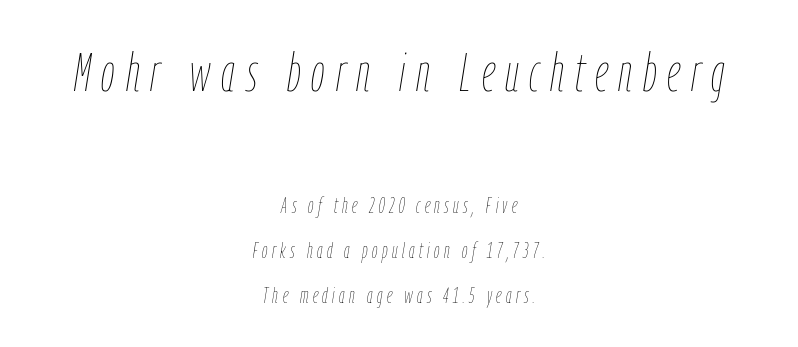
Q: Is the text bold? A: No.
Q: Is the text italic (slanted)? A: Yes, it leans right by about 9 degrees.
Q: Is the text underlined? A: No.
Q: How is the paragraph aligned? A: Centered.
Q: Is the spacing between letters normal or unusually wide? A: Unusually wide.
Q: Is the spacing between lines tight, normal or loose? A: Loose.
Q: Which block of text is set in a larger size, the first (top) or the second (bottom)? A: The first (top) one.
Q: Width (condensed, normal, or wide)? A: Condensed.
Q: Stroke contrast? A: Low.
Q: x-height? A: Medium.
Q: Monospaced? A: No.
